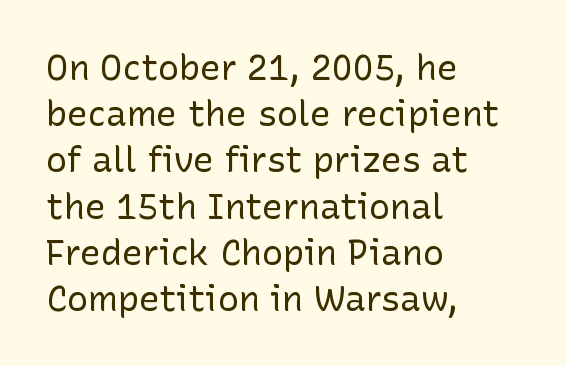
{"serif": "no", "italic": "no", "bold": "no", "weight": "regular", "width": "normal", "stroke_contrast": "low", "x_height": "medium", "monospaced": "no", "underline": "no", "align": "left", "line_spacing": "normal", "line_spacing_ratio": 1.32, "letter_spacing": "normal", "letter_spacing_em": 0.0, "glyph_px": 35}
